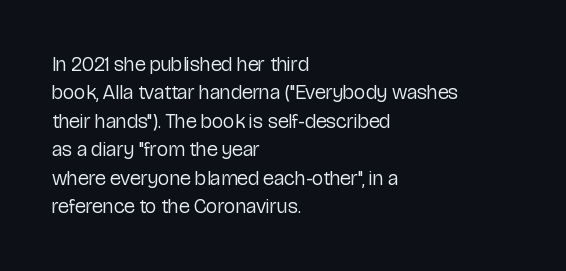
{"italic": "no", "bold": "no", "underline": "no", "align": "left", "line_spacing": "normal", "line_spacing_ratio": 1.42, "letter_spacing": "normal", "letter_spacing_em": 0.0, "glyph_px": 20}
